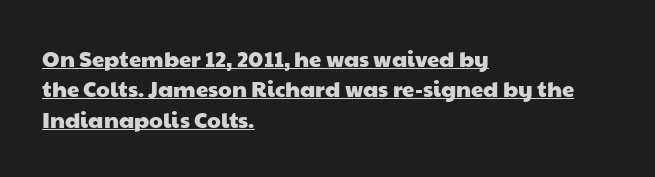
The image shows 22 px text type; set left-aligned, normal line spacing (1.38x), normal letter spacing, underlined.
